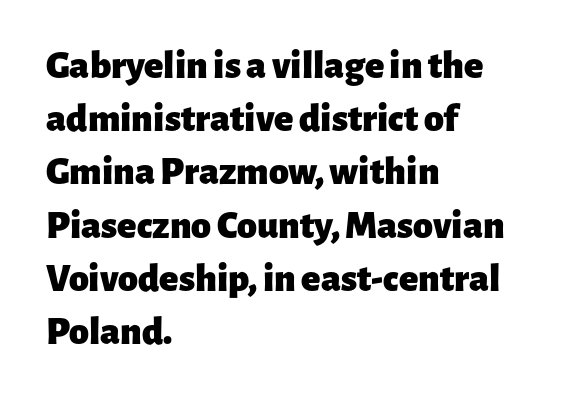
{"serif": "no", "italic": "no", "bold": "yes", "weight": "heavy", "width": "normal", "stroke_contrast": "low", "x_height": "medium", "monospaced": "no", "underline": "no", "align": "left", "line_spacing": "normal", "line_spacing_ratio": 1.33, "letter_spacing": "normal", "letter_spacing_em": 0.0, "glyph_px": 40}
